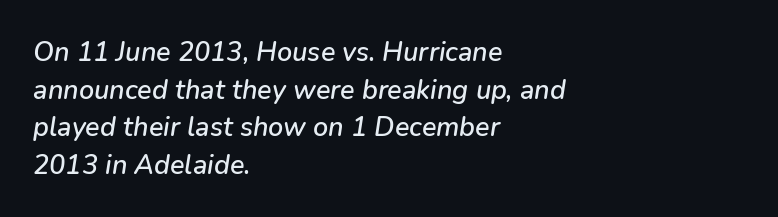
The image shows 27 px text type, italic (leaning right); set left-aligned, normal line spacing (1.39x), normal letter spacing, not underlined.
